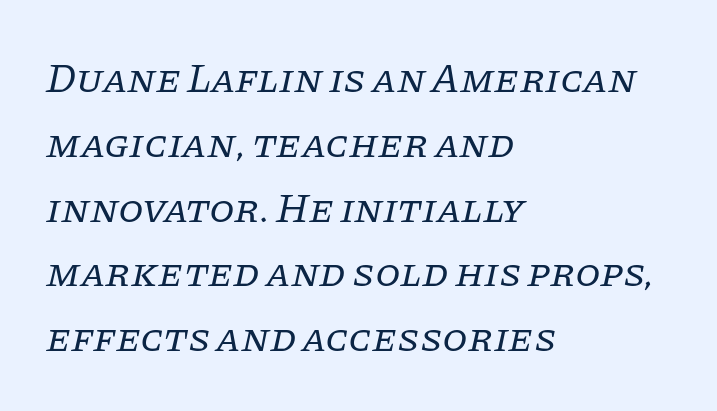
Q: Is the text bold? A: No.
Q: Is the text italic (slanted)? A: Yes, it leans right by about 11 degrees.
Q: Is the typeface a serif or a sans-serif typeface? A: Serif.
Q: Is the text underlined? A: No.
Q: How is the paragraph aligned? A: Left-aligned.
Q: Is the spacing between letters normal or unusually wide? A: Normal.
Q: Is the spacing between lines tight, normal or loose? A: Normal.
Q: Width (condensed, normal, or wide)? A: Normal.
Q: Stroke contrast? A: Low.
Q: x-height? A: Large.
Q: Monospaced? A: No.
